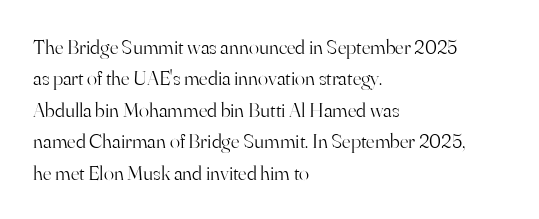
The image shows 21 px text type, upright; set left-aligned, normal line spacing (1.5x), normal letter spacing, not underlined.
